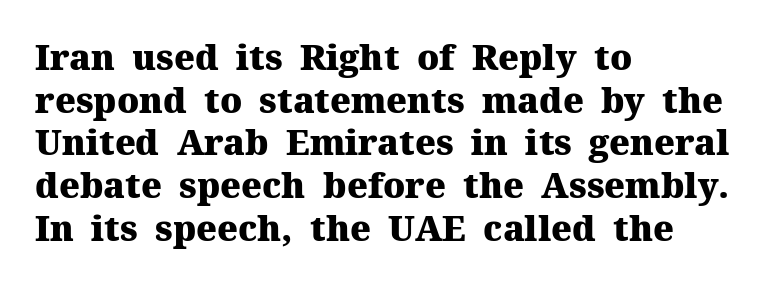
The type family on display is of the serif kind. The passage shown is not underscored anywhere. Proportional: the letters do not fall into vertical columns. Words appear dense and cohesive because spacing is normal.
